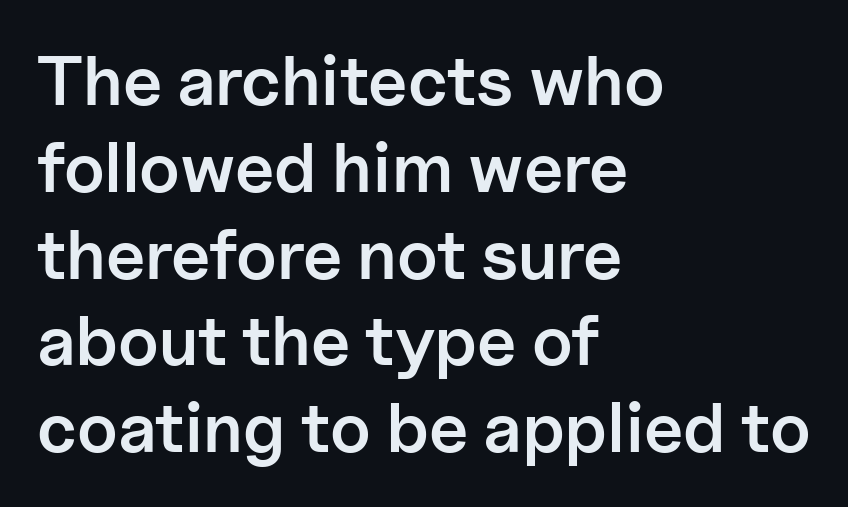
Q: Is the text bold? A: Semi-bold.
Q: Is the text italic (slanted)? A: No, it is upright.
Q: Is the typeface a serif or a sans-serif typeface? A: Sans-serif.
Q: Is the text underlined? A: No.
Q: How is the paragraph aligned? A: Left-aligned.
Q: Is the spacing between letters normal or unusually wide? A: Normal.
Q: Width (condensed, normal, or wide)? A: Normal.
Q: Stroke contrast? A: Low.
Q: x-height? A: Medium.
Q: Monospaced? A: No.
